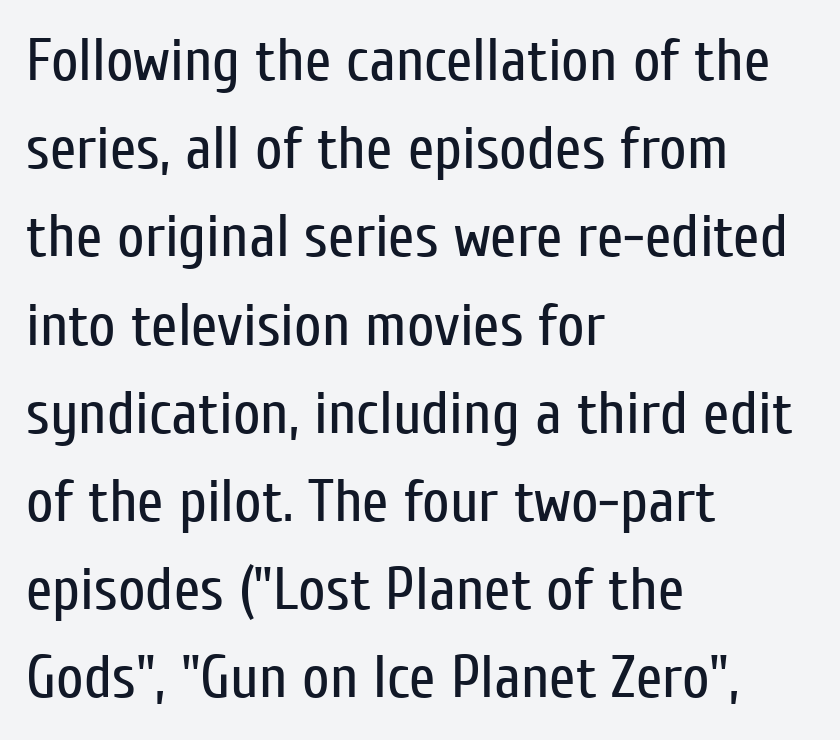
Q: Is the text bold? A: No.
Q: Is the text italic (slanted)? A: No, it is upright.
Q: Is the typeface a serif or a sans-serif typeface? A: Sans-serif.
Q: Is the text underlined? A: No.
Q: How is the paragraph aligned? A: Left-aligned.
Q: Is the spacing between letters normal or unusually wide? A: Normal.
Q: Is the spacing between lines tight, normal or loose? A: Normal.
Q: Width (condensed, normal, or wide)? A: Condensed.
Q: Stroke contrast? A: Low.
Q: x-height? A: Medium.
Q: Monospaced? A: No.
